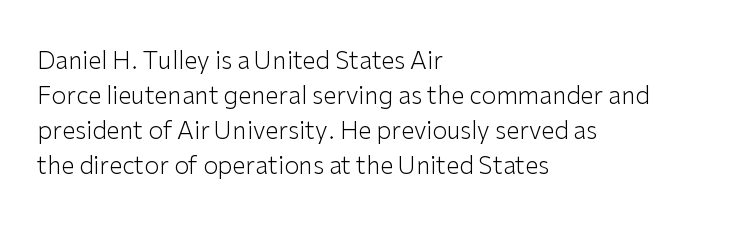
{"italic": "no", "bold": "no", "underline": "no", "align": "left", "line_spacing": "normal", "line_spacing_ratio": 1.46, "letter_spacing": "normal", "letter_spacing_em": 0.0, "glyph_px": 24}
